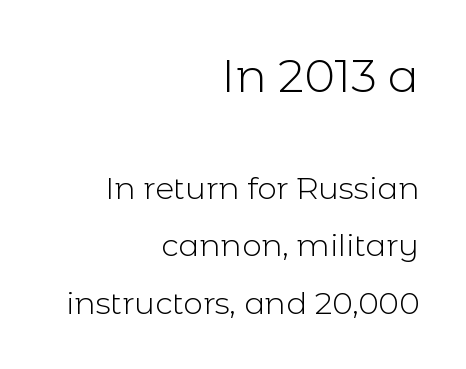
These lines stack with their right ends in a neat column. Stems and bowls with no extra thickness — not bold. Of the two passages, the one on top uses the larger point size. Posture: straight, roman, zero tilt. Characters follow at the spacing the type designer built in. Each letter's strokes conclude bluntly, with no projecting serifs.
